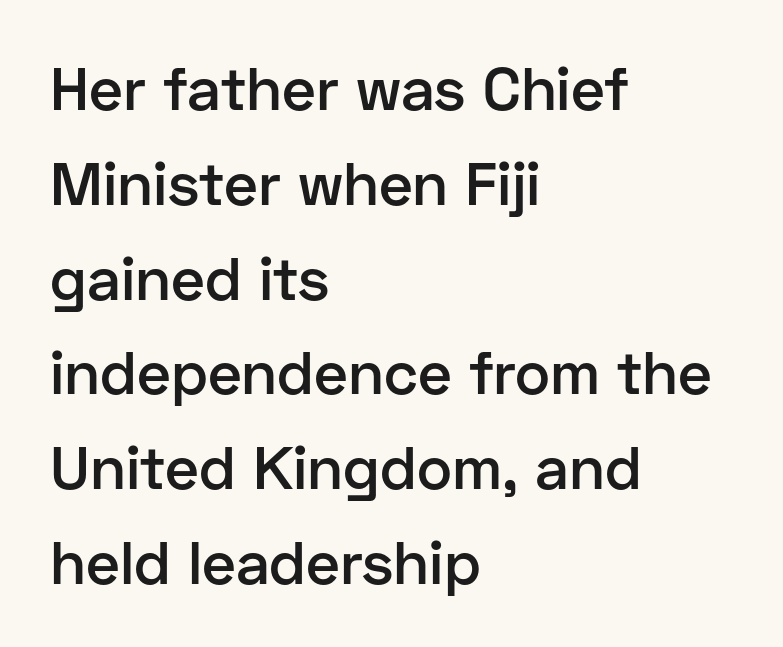
Q: Is the text bold? A: Semi-bold.
Q: Is the text italic (slanted)? A: No, it is upright.
Q: Is the typeface a serif or a sans-serif typeface? A: Sans-serif.
Q: Is the text underlined? A: No.
Q: How is the paragraph aligned? A: Left-aligned.
Q: Is the spacing between letters normal or unusually wide? A: Normal.
Q: Is the spacing between lines tight, normal or loose? A: Normal.
Q: Width (condensed, normal, or wide)? A: Normal.
Q: Stroke contrast? A: Low.
Q: x-height? A: Medium.
Q: Monospaced? A: No.
